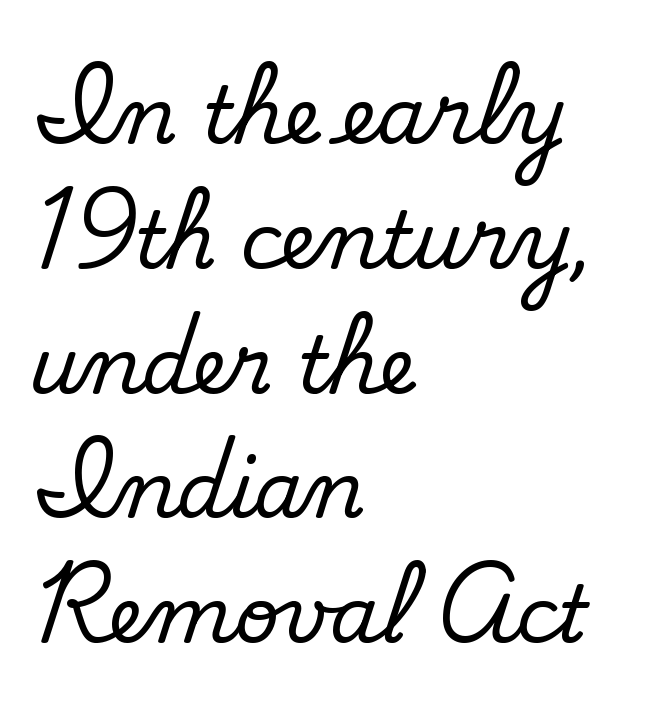
{"serif": "no", "bold": "no", "weight": "regular", "width": "normal", "stroke_contrast": "low", "x_height": "small", "monospaced": "no", "underline": "no", "align": "left", "line_spacing": "normal", "line_spacing_ratio": 1.6, "letter_spacing": "normal", "letter_spacing_em": 0.0, "glyph_px": 78}
